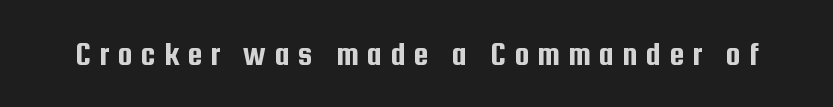
{"serif": "no", "italic": "no", "width": "condensed", "stroke_contrast": "low", "x_height": "medium", "monospaced": "no", "underline": "no", "letter_spacing": "wide", "letter_spacing_em": 0.24, "glyph_px": 34}
